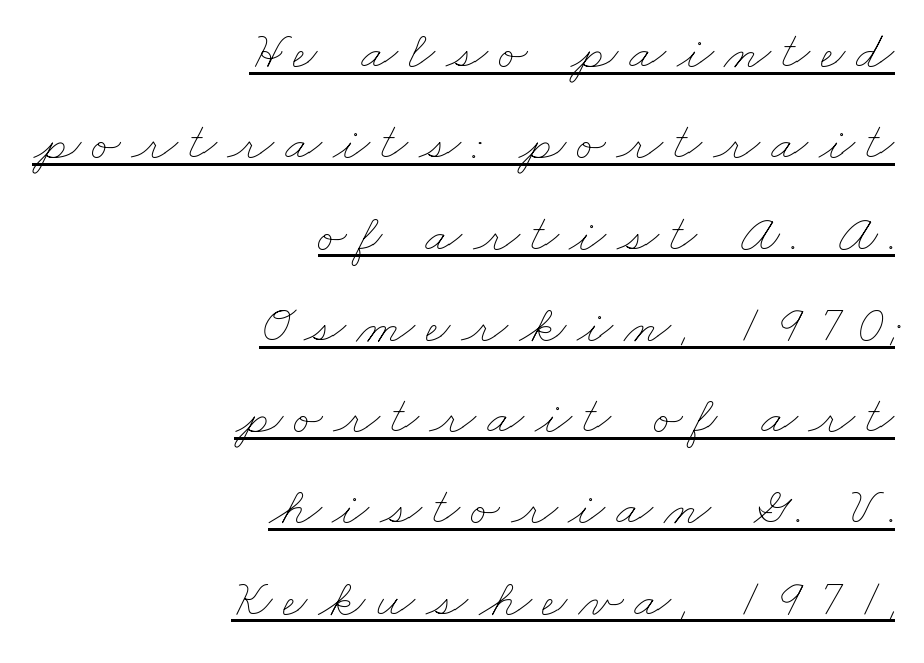
Q: Is the text bold? A: No.
Q: Is the text underlined? A: Yes.
Q: How is the paragraph aligned? A: Right-aligned.
Q: Is the spacing between letters normal or unusually wide? A: Unusually wide.
Q: Is the spacing between lines tight, normal or loose? A: Normal.
Q: Width (condensed, normal, or wide)? A: Wide.
Q: Stroke contrast? A: Low.
Q: x-height? A: Small.
Q: Monospaced? A: No.
